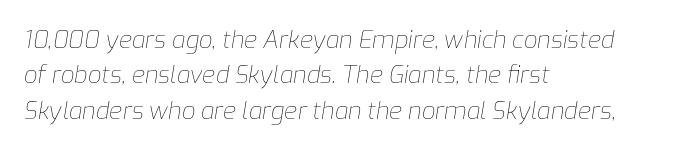
Q: Is the text bold? A: No.
Q: Is the text italic (slanted)? A: Yes, it leans right by about 9 degrees.
Q: Is the text underlined? A: No.
Q: How is the paragraph aligned? A: Left-aligned.
Q: Is the spacing between letters normal or unusually wide? A: Normal.
Q: Is the spacing between lines tight, normal or loose? A: Normal.
